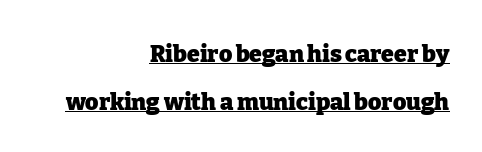
The image shows 23 px bold type, upright; set right-aligned, loose line spacing (2.07x), normal letter spacing, underlined.
